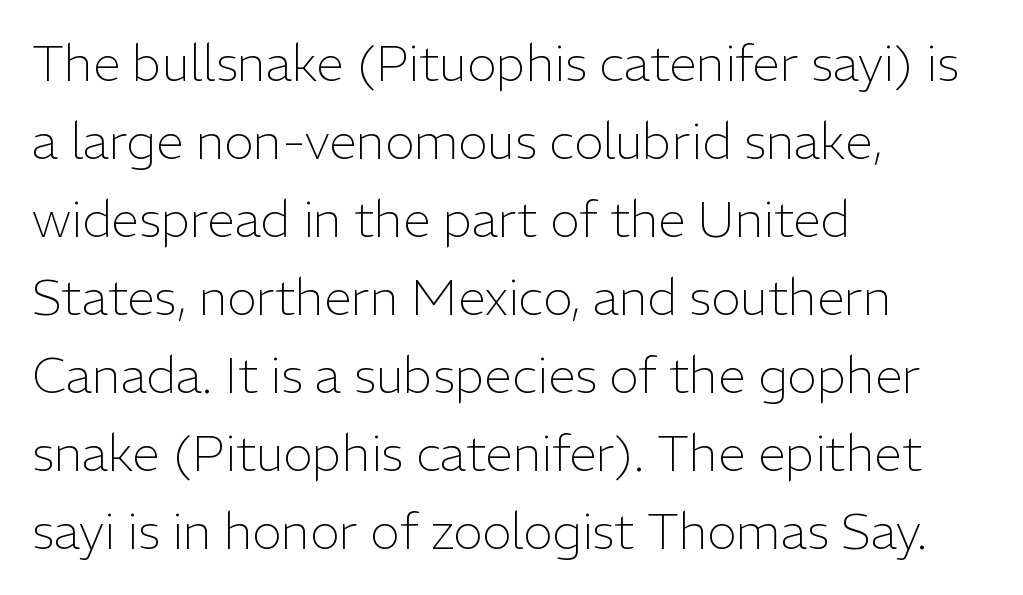
Typographically, this falls in the sans-serif category. Heft: none added — not bold. This rendering leaves character spacing at its baseline value. This sample has the flowing, uneven cadence of proportional lettering.
